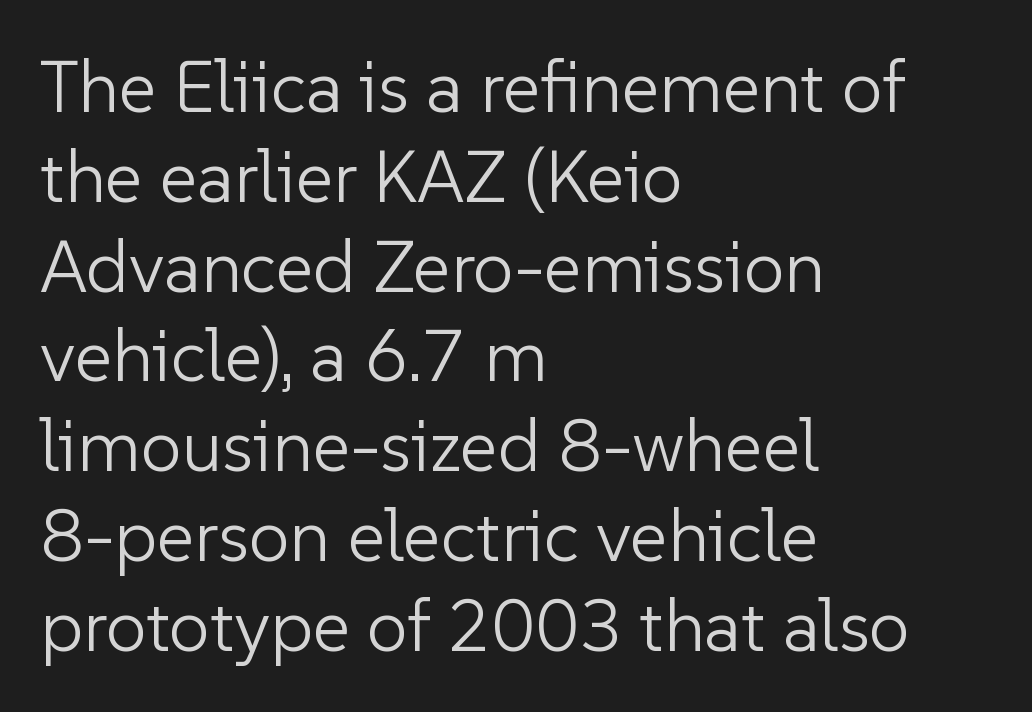
Q: Is the text bold? A: No.
Q: Is the text italic (slanted)? A: No, it is upright.
Q: Is the typeface a serif or a sans-serif typeface? A: Sans-serif.
Q: Is the text underlined? A: No.
Q: How is the paragraph aligned? A: Left-aligned.
Q: Is the spacing between letters normal or unusually wide? A: Normal.
Q: Width (condensed, normal, or wide)? A: Normal.
Q: Stroke contrast? A: Low.
Q: x-height? A: Medium.
Q: Monospaced? A: No.
